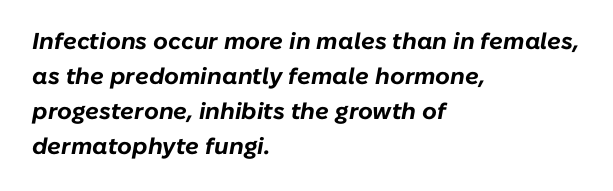
Successive baselines arrive at the customary interval. You can tell it's italic because the verticals aren't actually vertical. The specimen omits any rule beneath the text block's lines. Strokes here are thick enough to call this a true bold.
